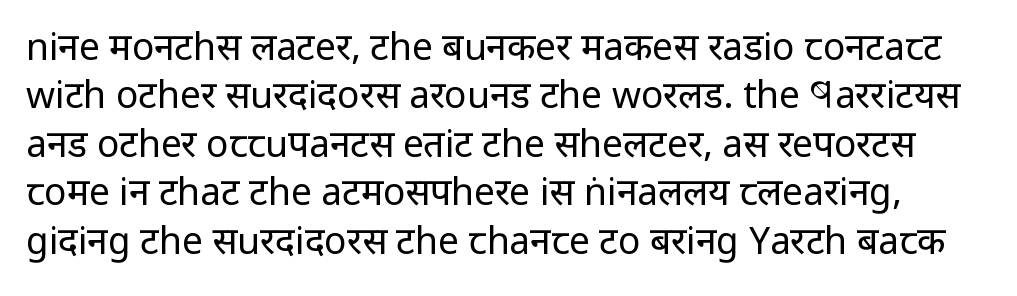
{"serif": "no", "italic": "no", "bold": "no", "weight": "regular", "width": "condensed", "stroke_contrast": "low", "x_height": "large", "monospaced": "no", "underline": "no", "line_spacing": "normal", "line_spacing_ratio": 1.31, "letter_spacing": "normal", "letter_spacing_em": 0.0, "glyph_px": 37}
